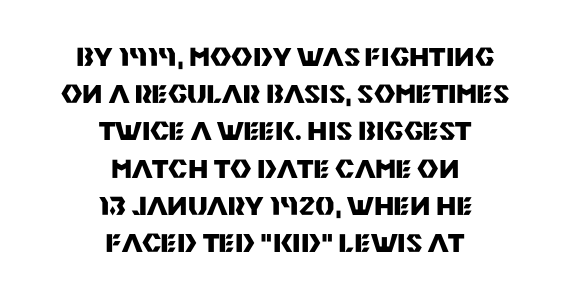
Q: Is the text bold? A: Yes.
Q: Is the text italic (slanted)? A: No, it is upright.
Q: Is the text underlined? A: No.
Q: How is the paragraph aligned? A: Centered.
Q: Is the spacing between letters normal or unusually wide? A: Normal.
Q: Is the spacing between lines tight, normal or loose? A: Normal.
